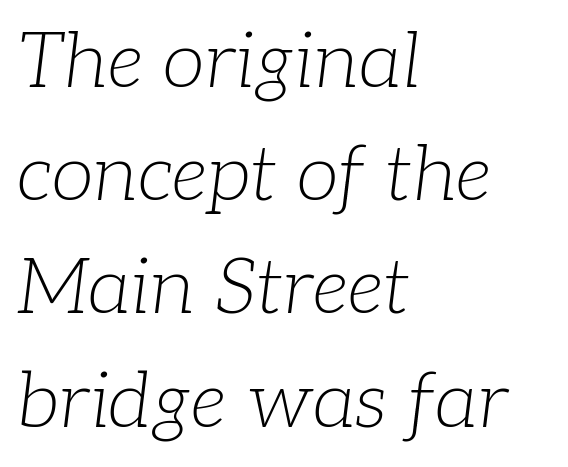
Q: Is the text bold? A: No.
Q: Is the text italic (slanted)? A: Yes, it leans right by about 7 degrees.
Q: Is the typeface a serif or a sans-serif typeface? A: Serif.
Q: Is the text underlined? A: No.
Q: How is the paragraph aligned? A: Left-aligned.
Q: Is the spacing between letters normal or unusually wide? A: Normal.
Q: Is the spacing between lines tight, normal or loose? A: Normal.
Q: Width (condensed, normal, or wide)? A: Normal.
Q: Stroke contrast? A: Low.
Q: x-height? A: Medium.
Q: Monospaced? A: No.
